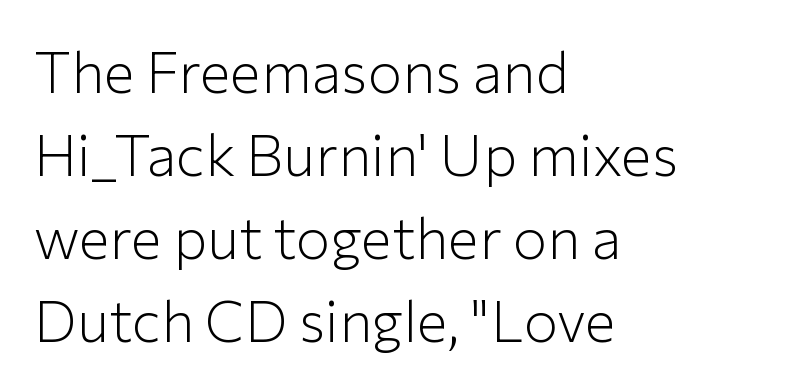
The image shows 58 px light sans-serif type, upright; set left-aligned, normal line spacing (1.43x), normal letter spacing, not underlined; low stroke contrast and a medium x-height.
